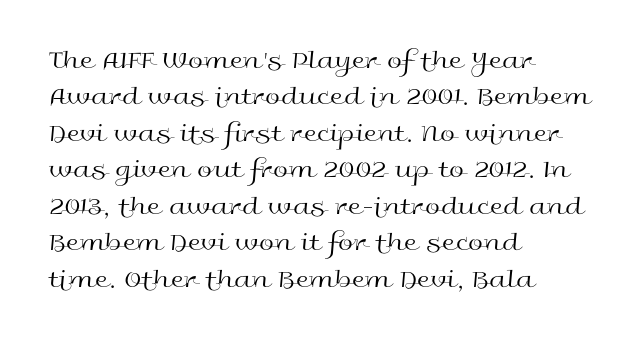
Upright lettering throughout. Reading down the column, the eye jumps a familiar distance to each next line. The typesetting does not lean heavy: it is not bold. Horizontal alignment here is leftward, the default for most running prose. The space directly below the letters is spotless. Glyph-to-glyph distance matches everyday printed text.
